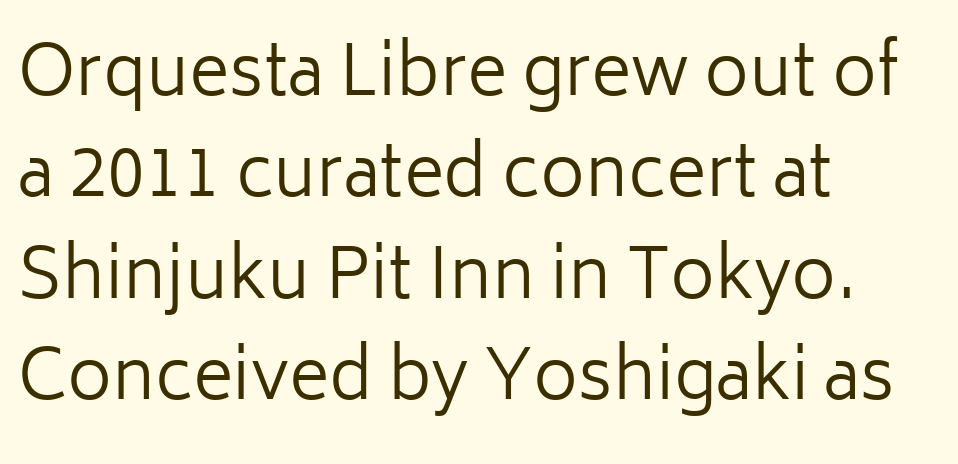
Short note: letters normally spaced. Serifs: no, the terminals of the letterforms are clean. Only glyphs here, with clear space below each row. No chunkiness to these letters — they're not bold. Reading down the column, the eye jumps a familiar distance to each next line. No italicization has been applied; the sample stays upright.
